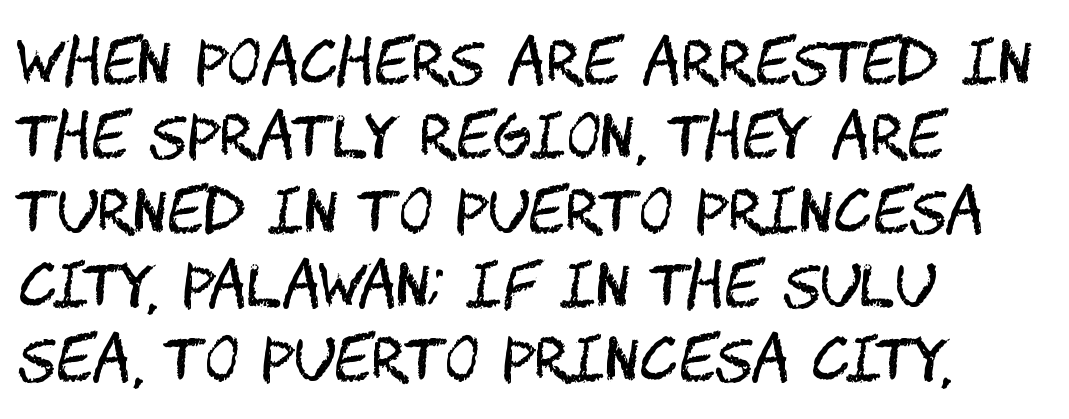
Q: Is the text bold? A: No.
Q: Is the text italic (slanted)? A: No, it is upright.
Q: Is the typeface a serif or a sans-serif typeface? A: Sans-serif.
Q: Is the text underlined? A: No.
Q: How is the paragraph aligned? A: Left-aligned.
Q: Is the spacing between letters normal or unusually wide? A: Normal.
Q: Is the spacing between lines tight, normal or loose? A: Normal.
Q: Width (condensed, normal, or wide)? A: Condensed.
Q: Stroke contrast? A: Medium.
Q: x-height? A: Large.
